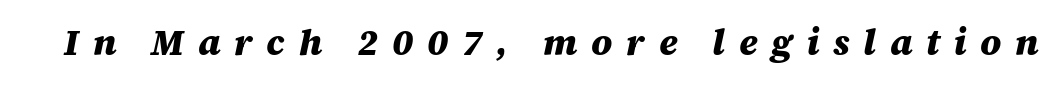
{"italic": "yes", "lean": "right", "slant_degrees": 12, "bold": "yes", "weight": "heavy", "width": "normal", "stroke_contrast": "medium", "x_height": "large", "monospaced": "no", "underline": "no", "letter_spacing": "wide", "letter_spacing_em": 0.38, "glyph_px": 36}
